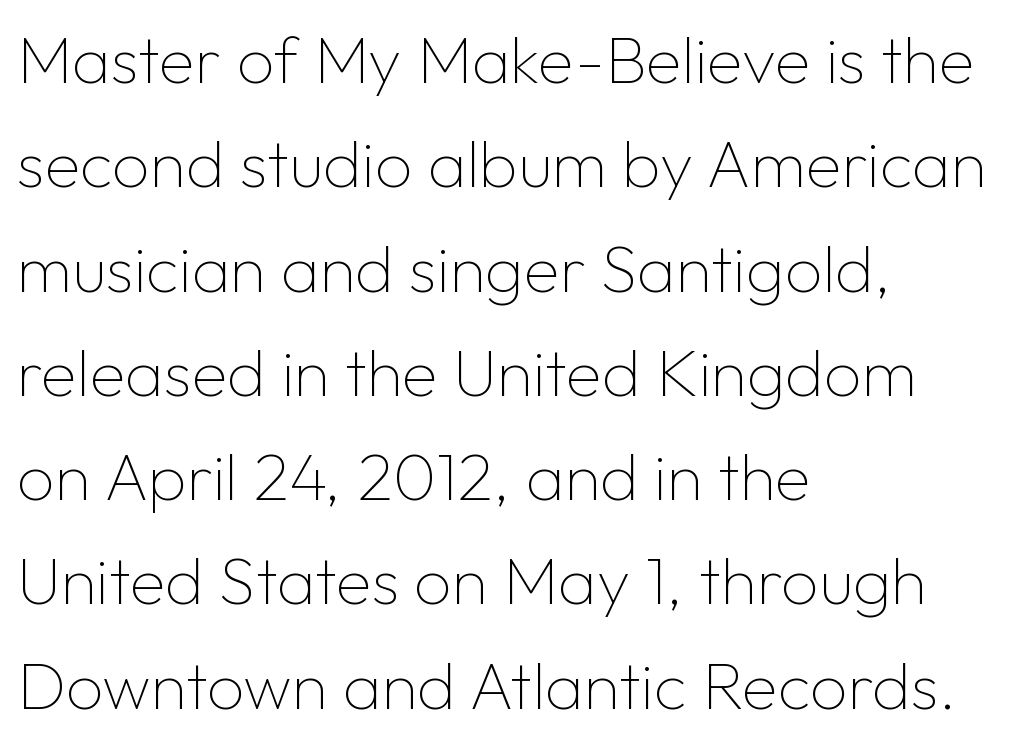
Q: Is the text bold? A: No.
Q: Is the text italic (slanted)? A: No, it is upright.
Q: Is the typeface a serif or a sans-serif typeface? A: Sans-serif.
Q: Is the text underlined? A: No.
Q: How is the paragraph aligned? A: Left-aligned.
Q: Is the spacing between letters normal or unusually wide? A: Normal.
Q: Is the spacing between lines tight, normal or loose? A: Normal.
Q: Width (condensed, normal, or wide)? A: Normal.
Q: Stroke contrast? A: Low.
Q: x-height? A: Medium.
Q: Monospaced? A: No.
